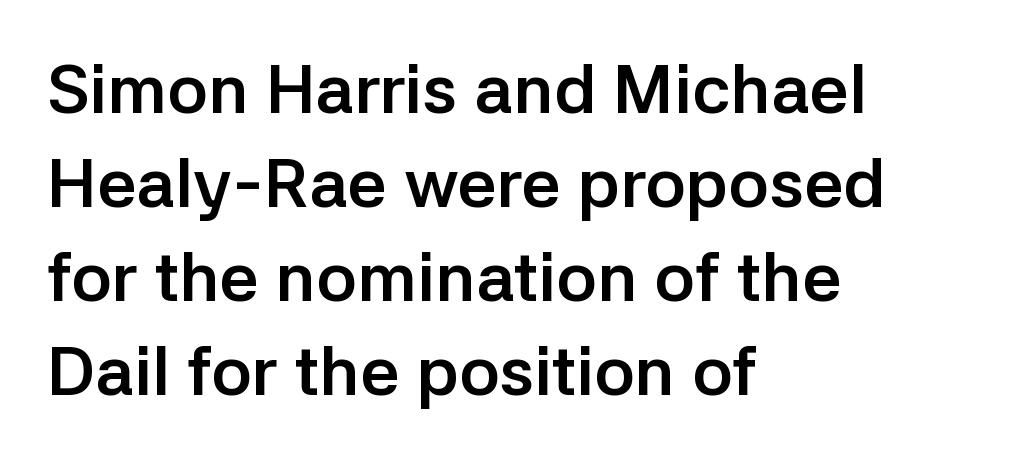
You can tell it's not italic because the verticals are truly vertical. Horizontal bands of white between lines are of average thickness. Letter spacing: default. Compared with a centered layout, this one pins lines to the left instead.
